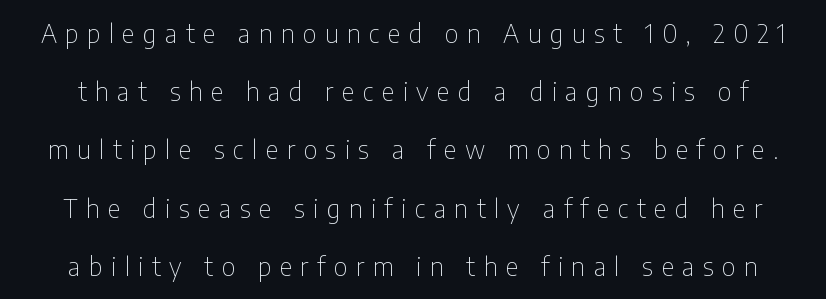
{"italic": "no", "bold": "no", "underline": "no", "line_spacing": "loose", "line_spacing_ratio": 2.33, "letter_spacing": "wide", "letter_spacing_em": 0.34, "glyph_px": 25}
